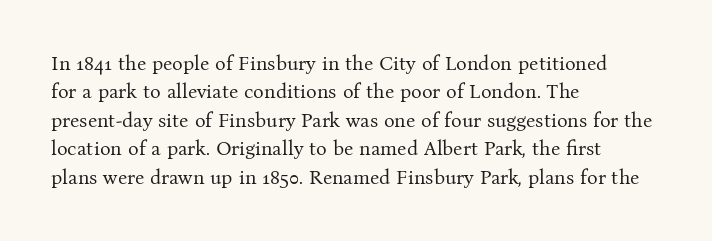
{"italic": "no", "bold": "no", "underline": "no", "align": "left", "line_spacing": "normal", "line_spacing_ratio": 1.42, "letter_spacing": "normal", "letter_spacing_em": 0.0, "glyph_px": 20}
